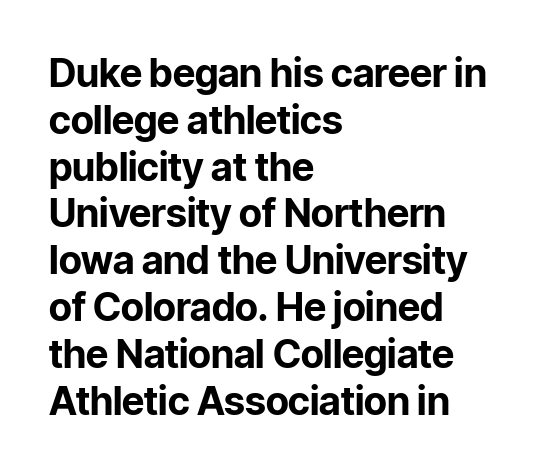
If you drew a line through each stem, it would be perfectly vertical. In terms of letterspacing, this is plain default setting. Each line starts at the same left margin while the right side varies. This is sans-serif lettering, the kind often seen on screens and signage.
